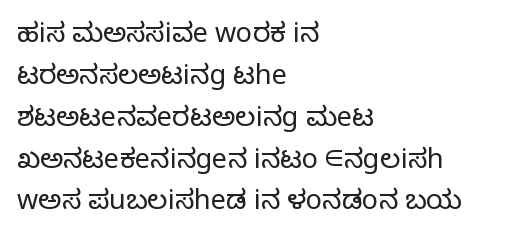
The image shows 27 px text type, upright; set left-aligned, normal line spacing (1.55x), normal letter spacing, not underlined.
